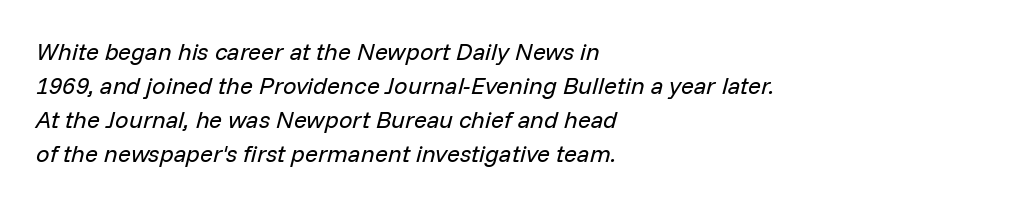
Q: Is the text bold? A: No.
Q: Is the text italic (slanted)? A: Yes, it leans right by about 14 degrees.
Q: Is the text underlined? A: No.
Q: How is the paragraph aligned? A: Left-aligned.
Q: Is the spacing between letters normal or unusually wide? A: Normal.
Q: Is the spacing between lines tight, normal or loose? A: Normal.
